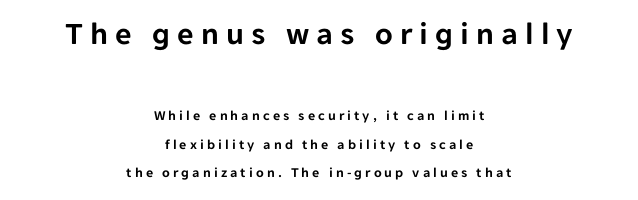
Q: Is the text italic (slanted)? A: No, it is upright.
Q: Is the typeface a serif or a sans-serif typeface? A: Sans-serif.
Q: Is the text underlined? A: No.
Q: How is the paragraph aligned? A: Centered.
Q: Is the spacing between letters normal or unusually wide? A: Unusually wide.
Q: Is the spacing between lines tight, normal or loose? A: Loose.
Q: Which block of text is set in a larger size, the first (top) or the second (bottom)? A: The first (top) one.
Q: Width (condensed, normal, or wide)? A: Normal.
Q: Stroke contrast? A: Low.
Q: x-height? A: Medium.
Q: Monospaced? A: No.
